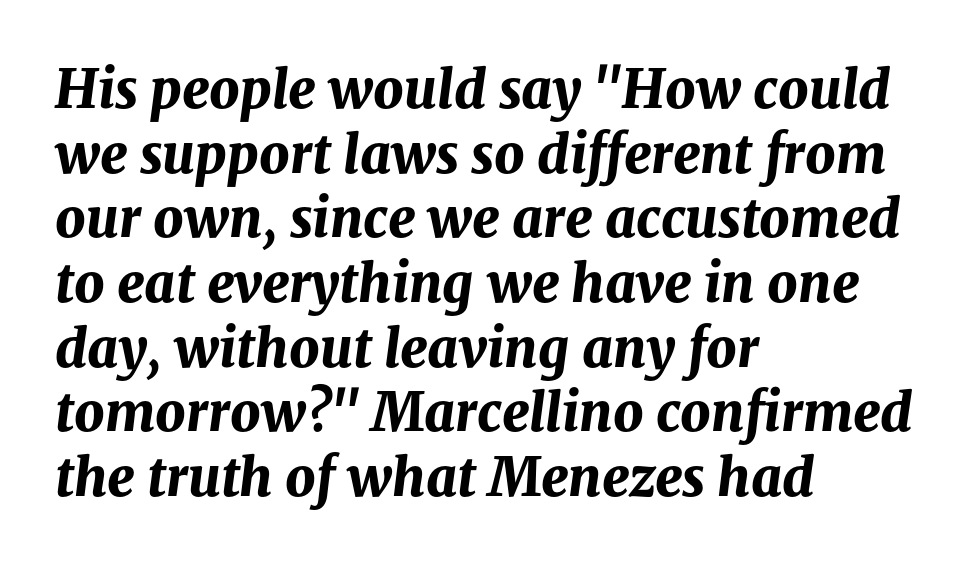
The image shows 53 px bold type, italic (leaning right); set left-aligned, line spacing 1.22x, normal letter spacing, not underlined; medium stroke contrast and a medium x-height.
